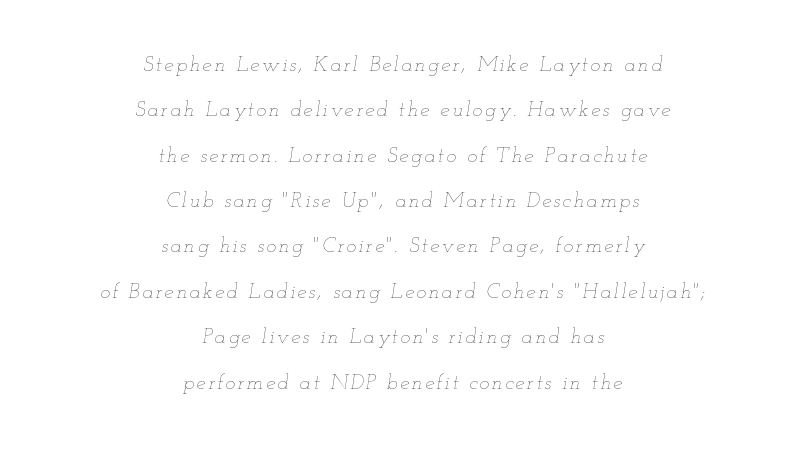
{"italic": "yes", "lean": "right", "slant_degrees": 12, "bold": "no", "underline": "no", "align": "center", "line_spacing": "loose", "line_spacing_ratio": 2.16, "glyph_px": 21}
